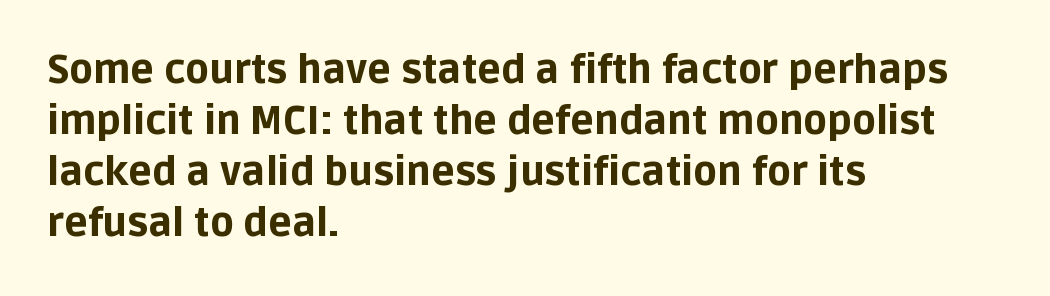
Q: Is the text bold? A: Yes.
Q: Is the text italic (slanted)? A: No, it is upright.
Q: Is the typeface a serif or a sans-serif typeface? A: Sans-serif.
Q: Is the text underlined? A: No.
Q: How is the paragraph aligned? A: Left-aligned.
Q: Is the spacing between letters normal or unusually wide? A: Normal.
Q: Is the spacing between lines tight, normal or loose? A: Normal.
Q: Width (condensed, normal, or wide)? A: Normal.
Q: Stroke contrast? A: Low.
Q: x-height? A: Large.
Q: Monospaced? A: No.
